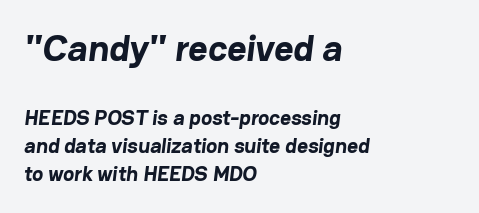
Heavy-handed strokes throughout: this text is bold. Glance below the letters and you will spot only blank space. The passage shown has conventional tracking throughout. The ragged edge is on the right, which tells us the setting is flush left.
